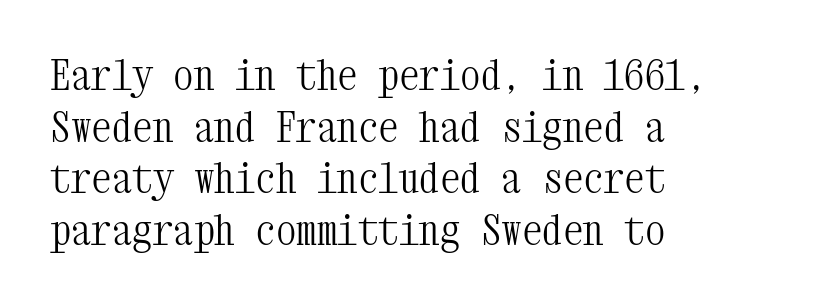
Vertical spacing — default. Has an underline been added? It has not. The lines are quadded left. A typesetter would mark this as roman, not italic. Vertical stems look standard width or narrower in stroke.
